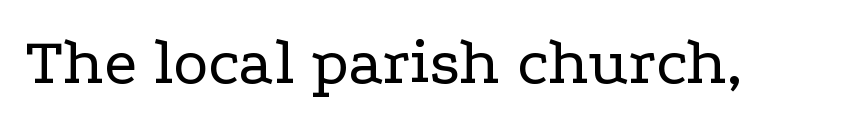
{"serif": "yes", "italic": "no", "bold": "no", "weight": "regular", "width": "wide", "stroke_contrast": "low", "x_height": "medium", "monospaced": "no", "underline": "no", "letter_spacing": "normal", "letter_spacing_em": 0.0, "glyph_px": 67}
